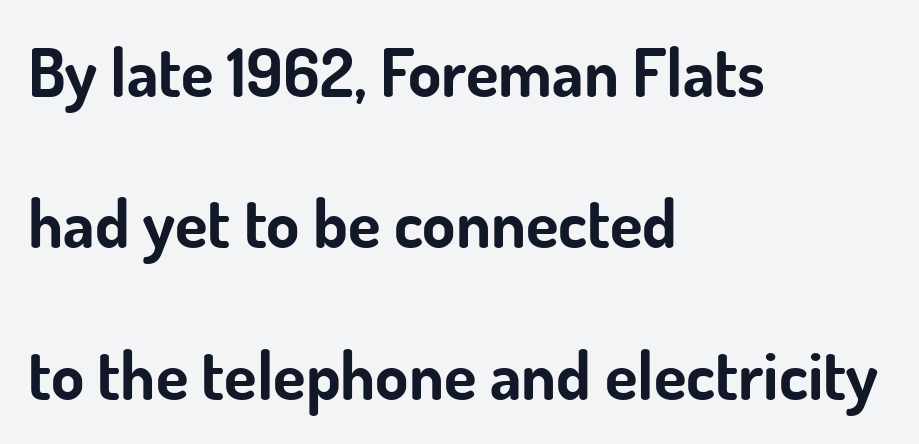
Airy leading. Look at the bottom of the vertical strokes: they stop flat, with no serifs. This sample uses an upright cut, with every glyph sitting square on the baseline. Line starts are locked; line ends wander.
